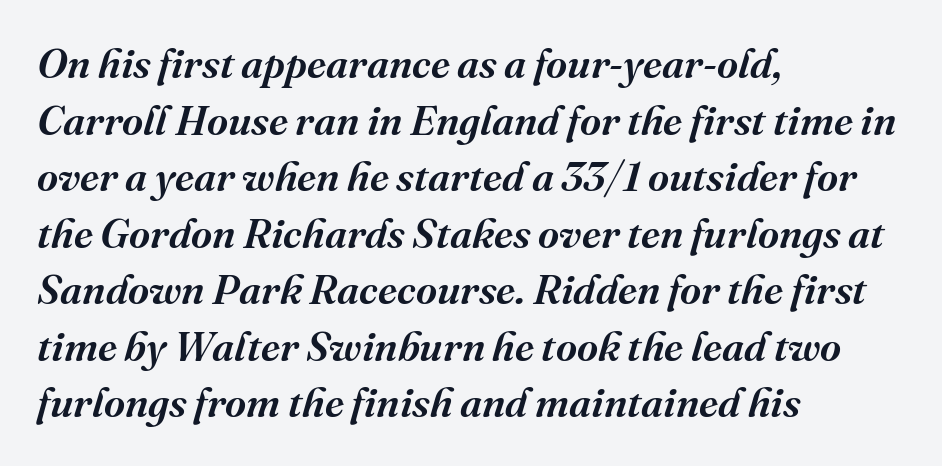
{"serif": "yes", "italic": "yes", "lean": "right", "slant_degrees": 16, "bold": "semi", "weight": "semibold", "width": "normal", "stroke_contrast": "medium", "x_height": "medium", "monospaced": "no", "underline": "no", "align": "left", "line_spacing": "normal", "line_spacing_ratio": 1.38, "letter_spacing": "normal", "letter_spacing_em": 0.0, "glyph_px": 41}
